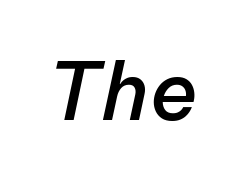
The image shows 80 px semibold type, italic (leaning right); set normal letter spacing, not underlined; low stroke contrast and a medium x-height.
